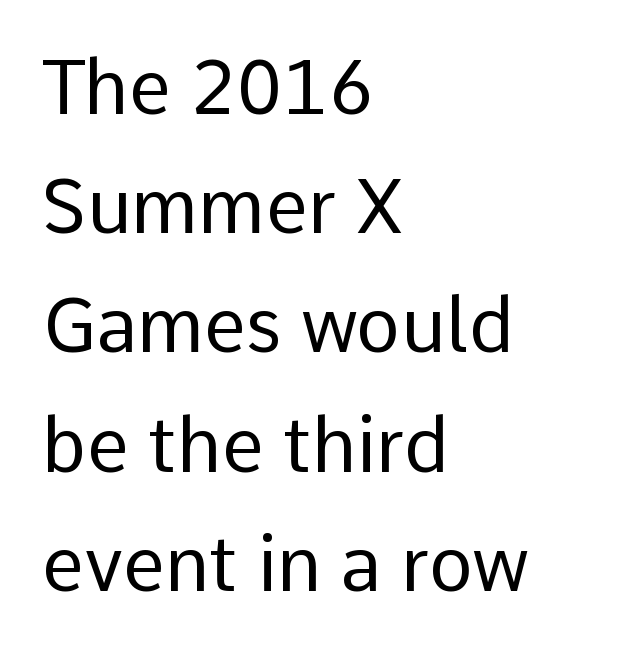
{"serif": "no", "italic": "no", "bold": "no", "weight": "regular", "width": "normal", "stroke_contrast": "low", "x_height": "medium", "monospaced": "no", "underline": "no", "align": "left", "line_spacing": "normal", "line_spacing_ratio": 1.59, "letter_spacing": "normal", "letter_spacing_em": 0.0, "glyph_px": 75}
